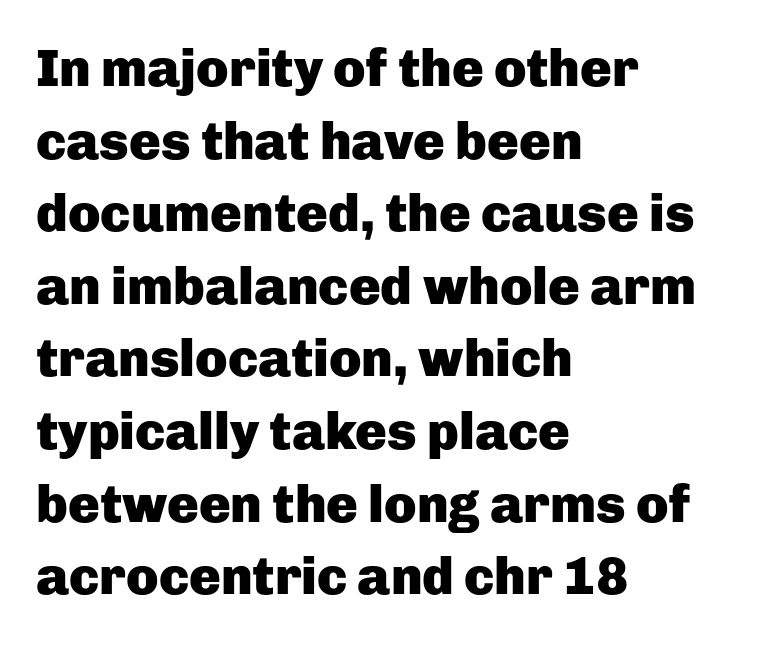
The image shows 53 px heavy sans-serif type, upright; set left-aligned, normal line spacing (1.37x), normal letter spacing, not underlined; low stroke contrast and a medium x-height.
